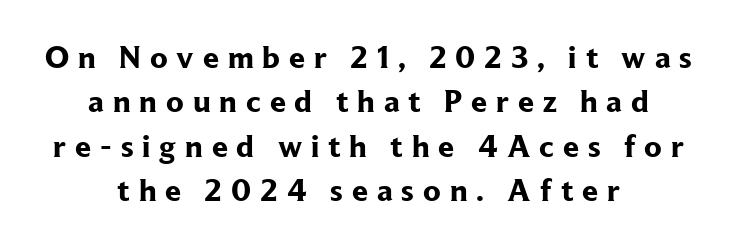
Bare-footed words on every line. The designer went with a serif here, giving each stem small feet. The lettering holds an erect, upright posture throughout. A typesetter would call this proportional, since set widths differ per character. A typesetter would call this leading conventional body-copy spacing. The tracking jumps out immediately: characters are airy and widely separated.
